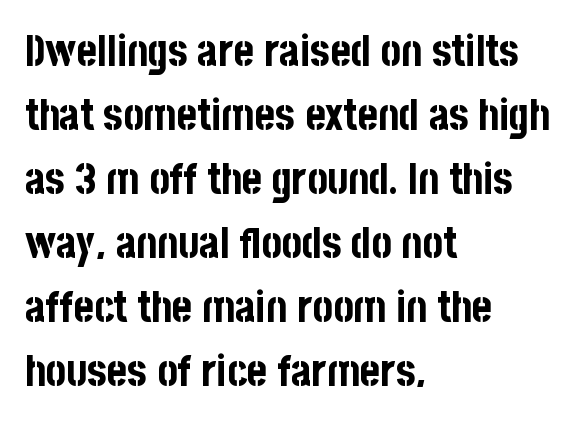
Q: Is the text bold? A: Yes.
Q: Is the text italic (slanted)? A: No, it is upright.
Q: Is the typeface a serif or a sans-serif typeface? A: Sans-serif.
Q: Is the text underlined? A: No.
Q: How is the paragraph aligned? A: Left-aligned.
Q: Is the spacing between letters normal or unusually wide? A: Normal.
Q: Is the spacing between lines tight, normal or loose? A: Normal.
Q: Width (condensed, normal, or wide)? A: Condensed.
Q: Stroke contrast? A: Low.
Q: x-height? A: Large.
Q: Monospaced? A: No.
